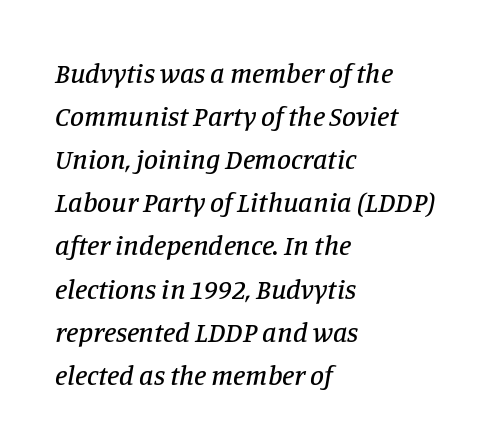
The lines are quadded left. Any mark beneath the type? The region is blank. Letterform terminals end in serifs throughout the passage. The lines sit at an ordinary, default distance from one another. Note the varied advance widths — an 'i' is clearly narrower than an 'm'.
